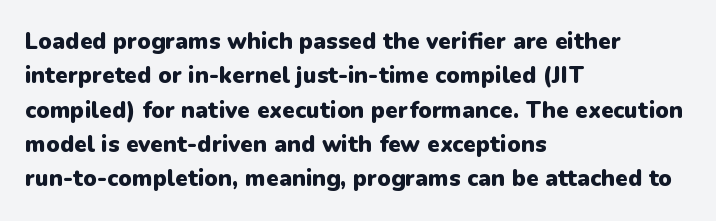
The space directly below the letters is spotless. Interline gaps are of average width in this sample. Ascenders rise straight up at ninety degrees. The rendering anchors every line to the left-hand side. The horizontal fit of the characters is conventional and even. The sample has been set heavy, in full bold.
